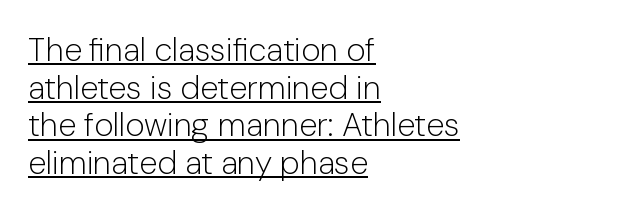
Is the stroke heavy? The answer is a plain regular-or-lighter. Quick note: interline space is minimal. Short and long lines alike share a common starting point at left. The letters sit at their default tracking, neither squeezed nor spread. Each letter keeps its own natural width here, so spacing adapts to shape. A roman cut, with each character standing at attention.
